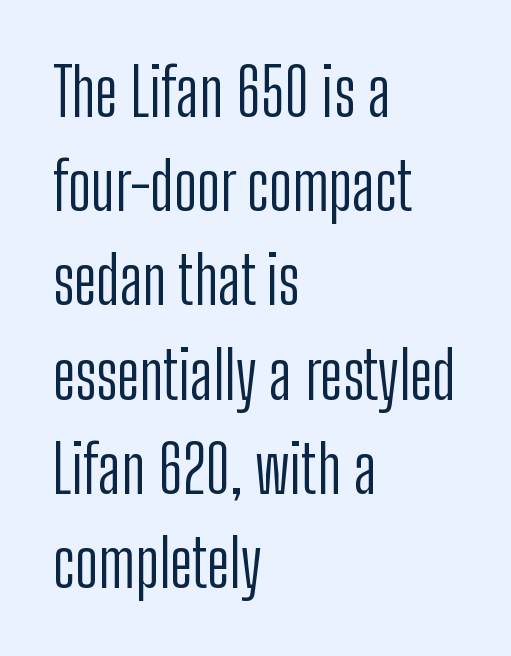
Q: Is the text bold? A: No.
Q: Is the text italic (slanted)? A: No, it is upright.
Q: Is the typeface a serif or a sans-serif typeface? A: Sans-serif.
Q: Is the text underlined? A: No.
Q: How is the paragraph aligned? A: Left-aligned.
Q: Is the spacing between letters normal or unusually wide? A: Normal.
Q: Is the spacing between lines tight, normal or loose? A: Normal.
Q: Width (condensed, normal, or wide)? A: Condensed.
Q: Stroke contrast? A: Low.
Q: x-height? A: Medium.
Q: Monospaced? A: No.
